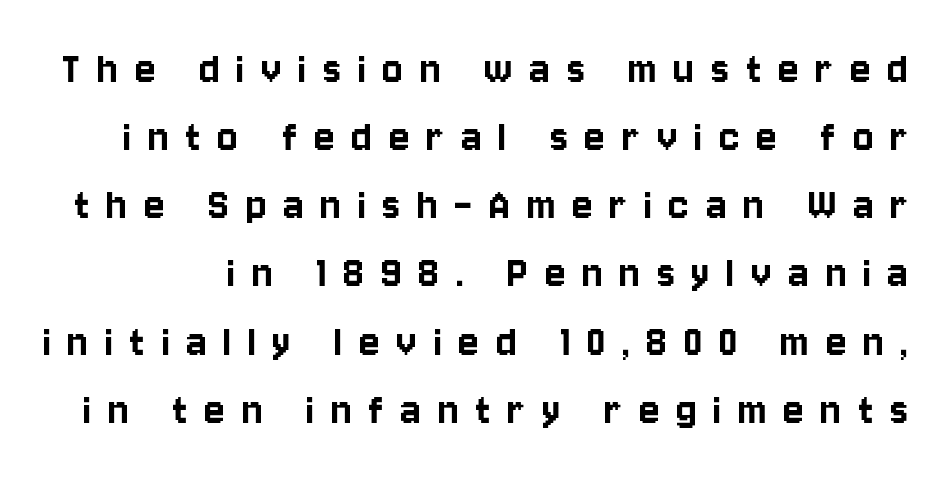
The image shows 48 px condensed sans-serif type, upright; set normal line spacing (1.42x), unusually wide letter spacing (+0.35 em), not underlined; low stroke contrast and a large x-height.
